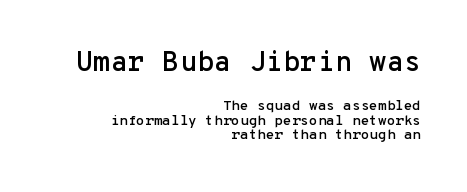
{"serif": "no", "italic": "no", "width": "normal", "stroke_contrast": "low", "x_height": "medium", "monospaced": "yes", "underline": "no", "align": "right", "line_spacing": "tight", "line_spacing_ratio": 1.03, "letter_spacing": "normal", "letter_spacing_em": 0.0, "larger_block": "first", "size_ratio": 2.0, "glyph_px": 28}
